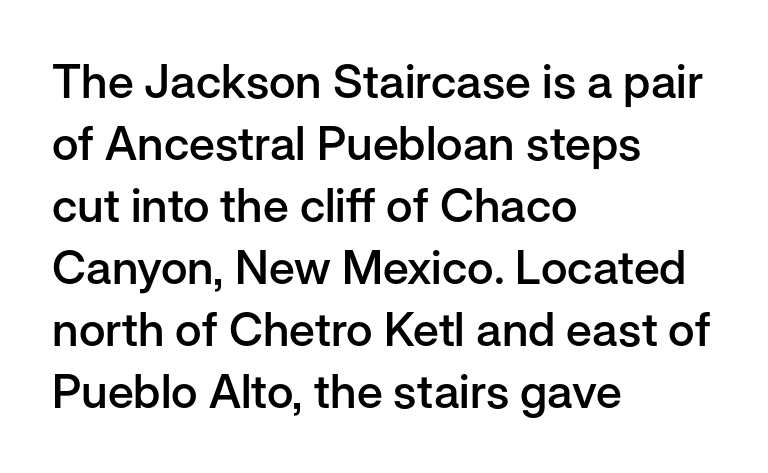
Alignment: flush left. This is sans-serif lettering, the kind often seen on screens and signage. The type is set solid horizontally, with unmodified tracking. Bold? Not quite — semibold, heavier than regular but stopping short.
